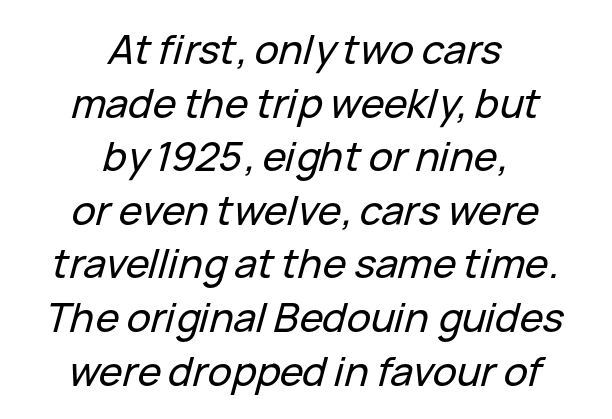
The image shows 40 px text type, italic (leaning right); set centered, normal line spacing (1.34x), normal letter spacing, not underlined; low stroke contrast and a medium x-height.
